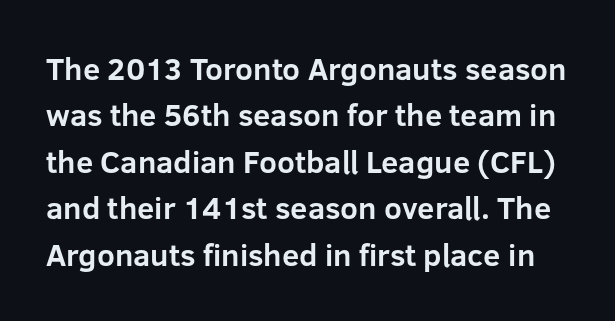
The image shows 31 px bold sans-serif type, upright; set normal line spacing (1.5x), normal letter spacing, not underlined; low stroke contrast and a medium x-height.
